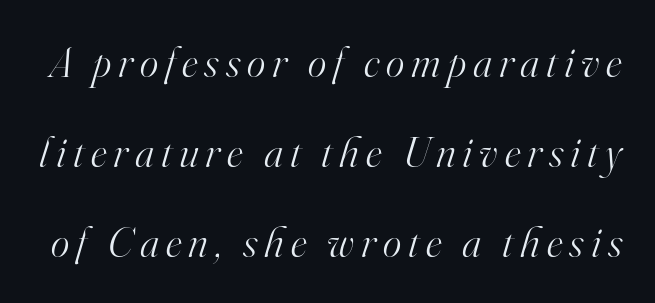
Letters have the restrained weight of plain body copy at most. Regarding leading, the lines here are spaced well apart. Serifs: yes, visible at the terminals of the letterforms. Characters are canted at an angle relative to the baseline's perpendicular. Type without underlining. Note the varied advance widths — an 'i' is clearly narrower than an 'm'.
